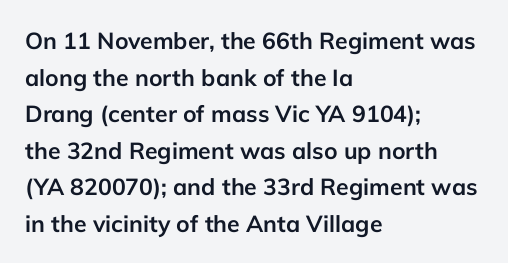
Visually the block forms a straight wall on the left and a jagged coastline on the right. The letters are bold, with thick, heavy strokes. The gap between lines stays unmarked. This sample keeps an unexceptional amount of space between lines. The horizontal fit of the characters is conventional and even. Vertical strokes here are truly vertical.
